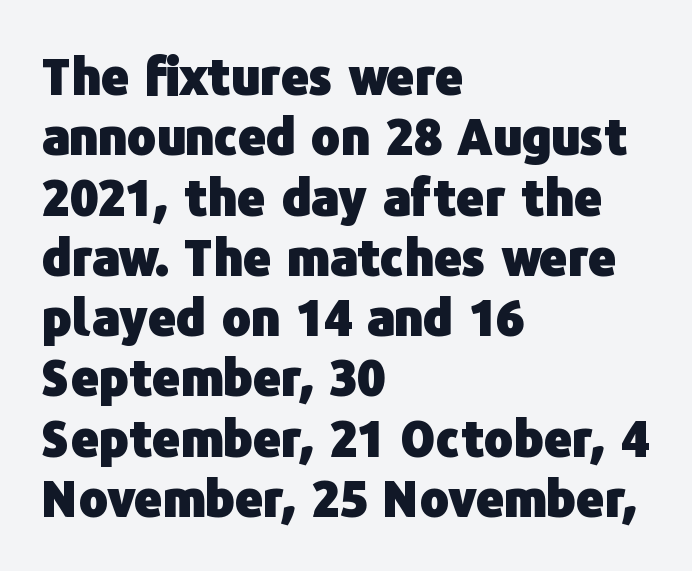
Q: Is the text bold? A: Yes.
Q: Is the text italic (slanted)? A: No, it is upright.
Q: Is the typeface a serif or a sans-serif typeface? A: Sans-serif.
Q: Is the text underlined? A: No.
Q: How is the paragraph aligned? A: Left-aligned.
Q: Is the spacing between letters normal or unusually wide? A: Normal.
Q: Width (condensed, normal, or wide)? A: Normal.
Q: Stroke contrast? A: Low.
Q: x-height? A: Medium.
Q: Monospaced? A: No.
